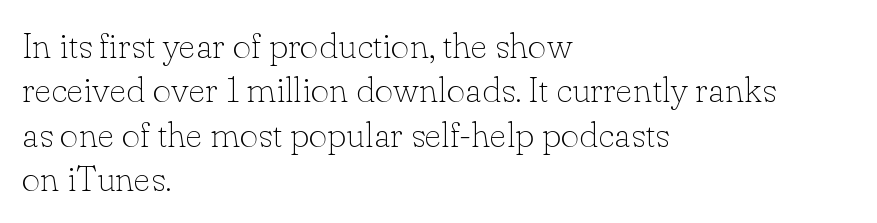
The image shows 36 px thin serif type, upright; set left-aligned, line spacing 1.23x, normal letter spacing, not underlined; low stroke contrast and a small x-height.
